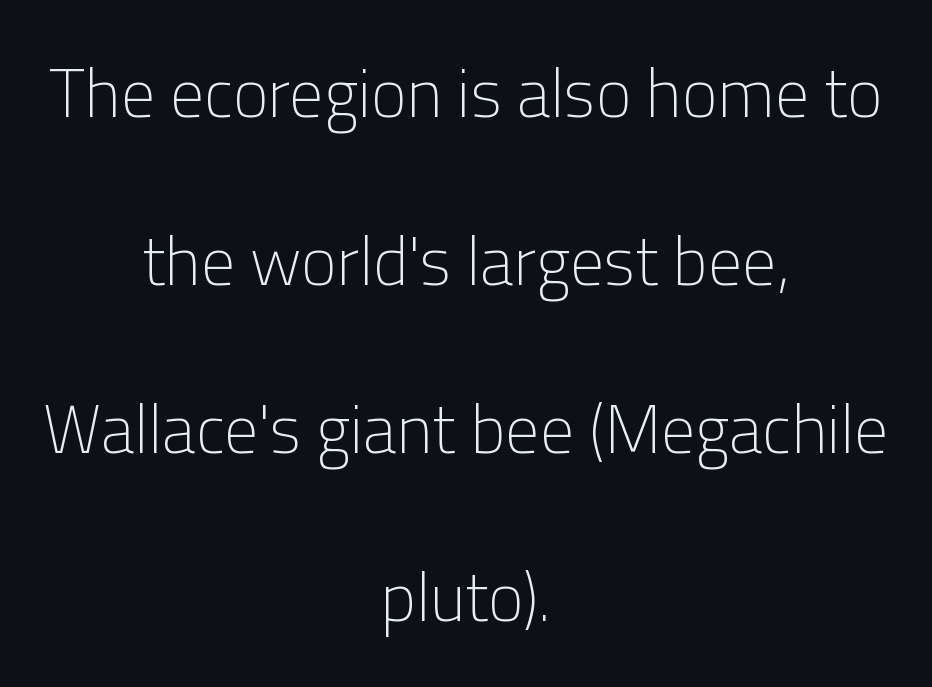
Ascenders rise straight up at ninety degrees. A typesetter would call this proportional, since set widths differ per character. This rendering employs a face without finishing strokes, i.e., a sans-serif. The strip under each line holds only bare page.
